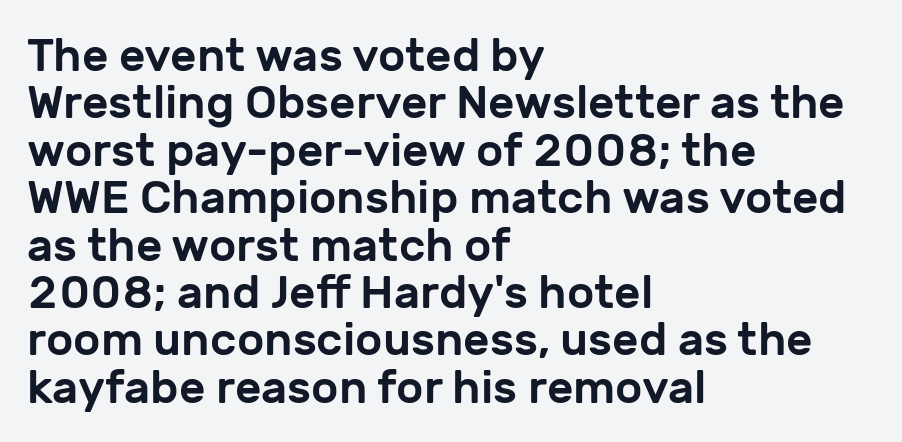
{"serif": "no", "italic": "no", "width": "normal", "stroke_contrast": "low", "x_height": "medium", "monospaced": "no", "underline": "no", "align": "left", "line_spacing": "tight", "line_spacing_ratio": 1.03, "letter_spacing": "normal", "letter_spacing_em": 0.0, "glyph_px": 46}
